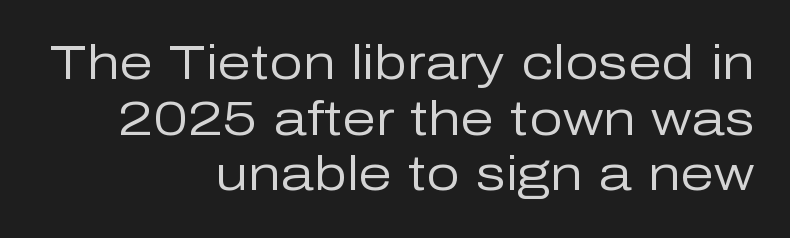
The passage shown is typeset with a sans-serif family. Is the type heavy? It reads as light-to-regular instead. The string is rendered with underlining switched off. Nothing unusual about the tracking: characters are spaced as the font intends. Notice how the passage keeps a crisp vertical edge on the right only. Do the letters lean? They stand straight.
